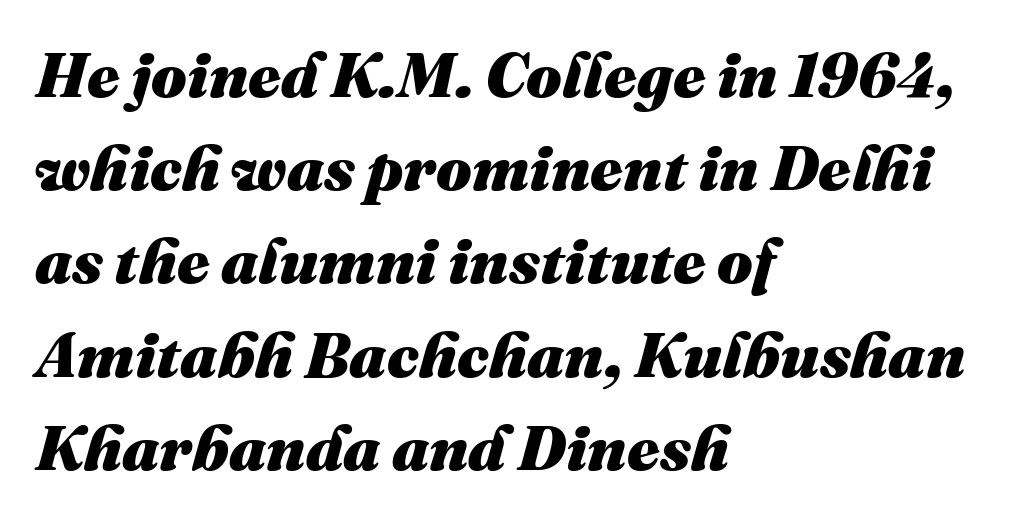
{"italic": "yes", "lean": "right", "slant_degrees": 16, "bold": "yes", "weight": "heavy", "width": "normal", "stroke_contrast": "medium", "x_height": "medium", "monospaced": "no", "underline": "no", "align": "left", "line_spacing": "normal", "line_spacing_ratio": 1.48, "letter_spacing": "normal", "letter_spacing_em": 0.0, "glyph_px": 63}
